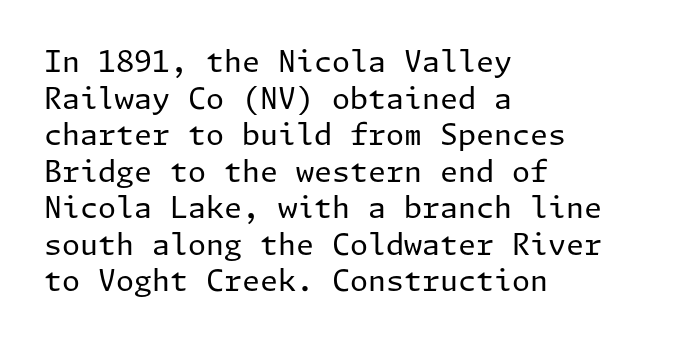
The image shows 29 px regular-weight sans-serif type, upright; set left-aligned, normal line spacing (1.26x), normal letter spacing, not underlined; low stroke contrast and a medium x-height.
